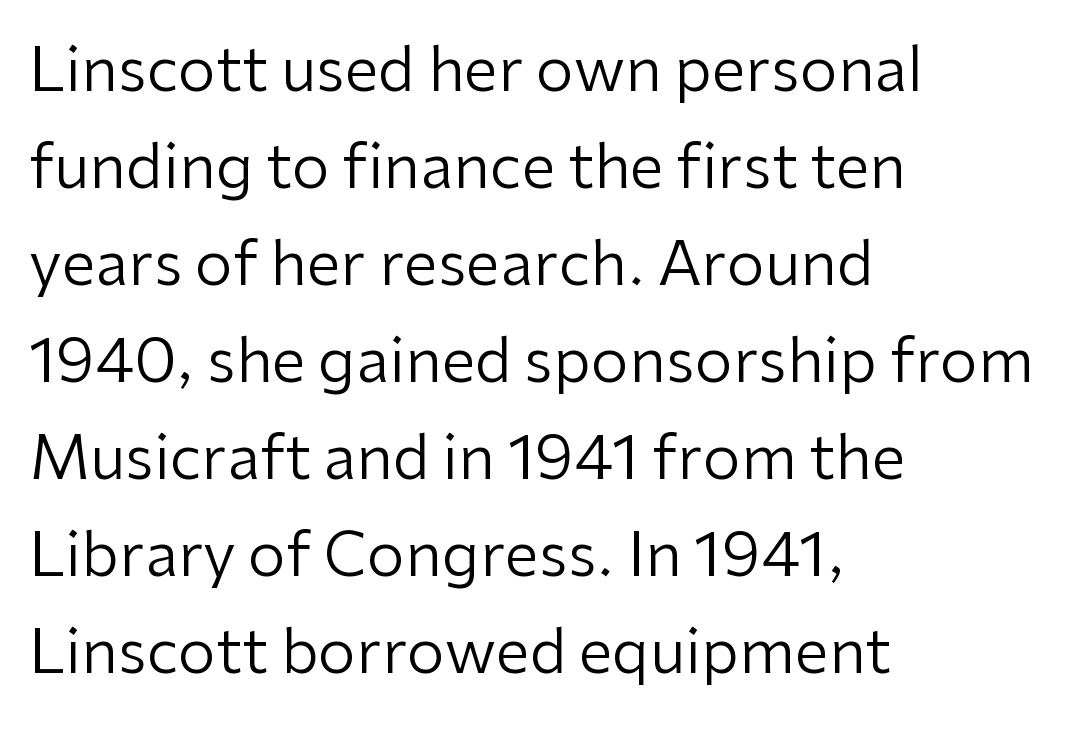
Q: Is the text bold? A: No.
Q: Is the text italic (slanted)? A: No, it is upright.
Q: Is the typeface a serif or a sans-serif typeface? A: Sans-serif.
Q: Is the text underlined? A: No.
Q: How is the paragraph aligned? A: Left-aligned.
Q: Is the spacing between letters normal or unusually wide? A: Normal.
Q: Is the spacing between lines tight, normal or loose? A: Normal.
Q: Width (condensed, normal, or wide)? A: Normal.
Q: Stroke contrast? A: Low.
Q: x-height? A: Medium.
Q: Monospaced? A: No.
